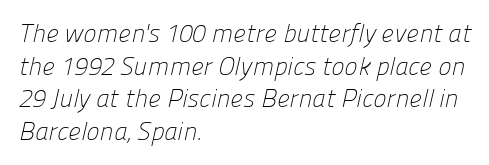
The image shows 25 px text type; set left-aligned, normal line spacing (1.31x), normal letter spacing, not underlined.
